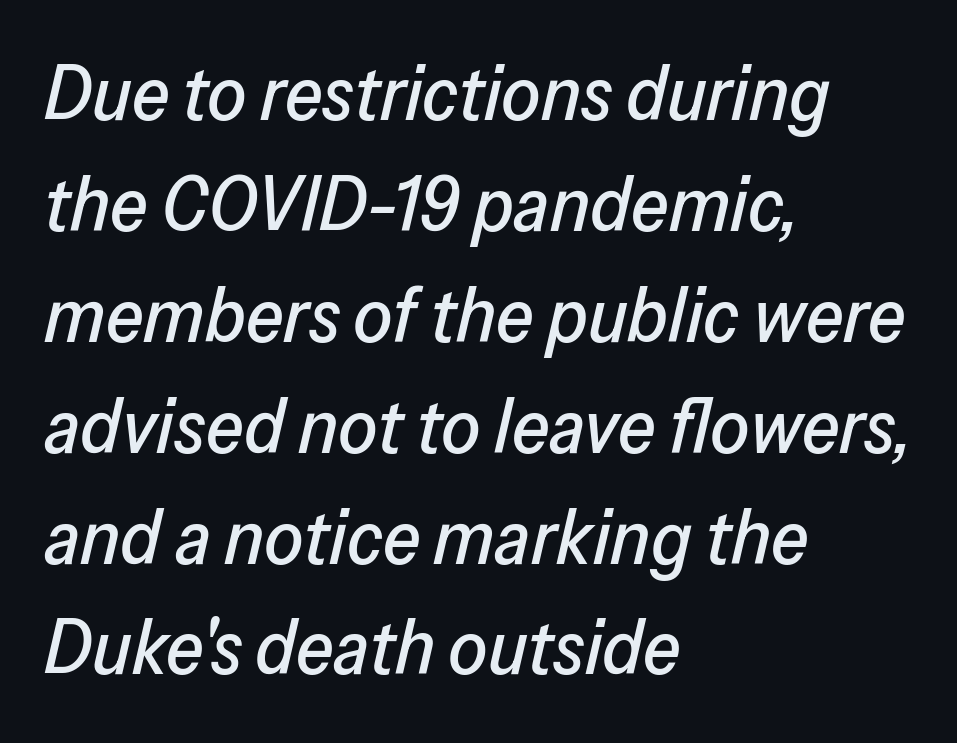
This sample has the flowing, uneven cadence of proportional lettering. Letter spacing: default. Plain, unruled lines of type. There's an unmistakable incline to the writing here. A classic flush-left, rag-right setting is used for this passage.
